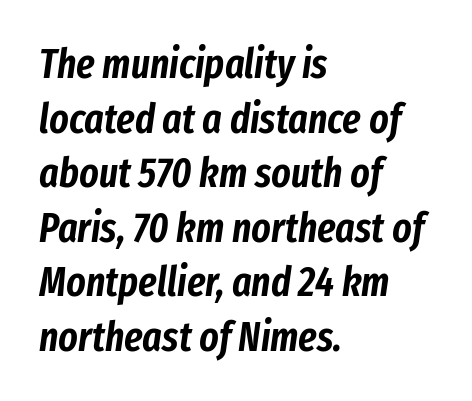
Q: Is the text italic (slanted)? A: Yes, it leans right by about 8 degrees.
Q: Is the text underlined? A: No.
Q: How is the paragraph aligned? A: Left-aligned.
Q: Is the spacing between letters normal or unusually wide? A: Normal.
Q: Is the spacing between lines tight, normal or loose? A: Normal.
Q: Width (condensed, normal, or wide)? A: Condensed.
Q: Stroke contrast? A: Low.
Q: x-height? A: Medium.
Q: Monospaced? A: No.
